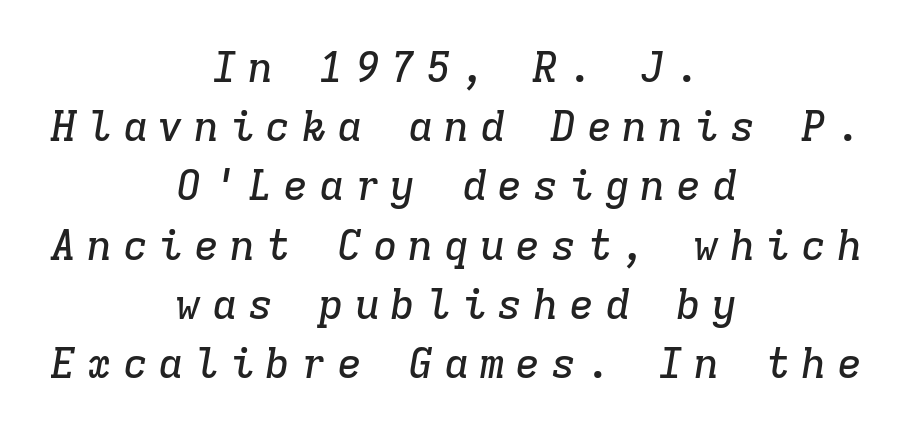
The image shows 42 px serif type, italic (leaning right), monospaced; set centered, normal line spacing (1.41x), unusually wide letter spacing (+0.25 em), not underlined; low stroke contrast and a medium x-height.
